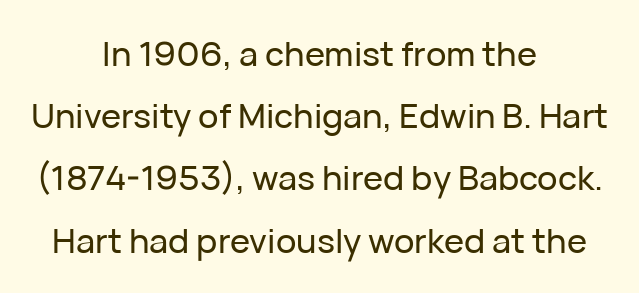
The image shows 34 px sans-serif type, upright; set centered, line spacing 1.83x, normal letter spacing, not underlined; low stroke contrast and a medium x-height.
